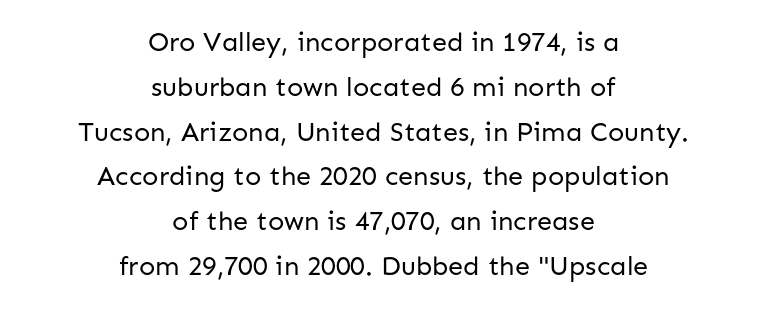
The image shows 27 px text type, upright; set centered, normal line spacing (1.66x), normal letter spacing, not underlined.
